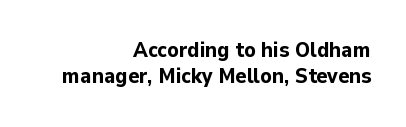
The image shows 21 px bold type, upright; set right-aligned, line spacing 1.24x, normal letter spacing, not underlined.
